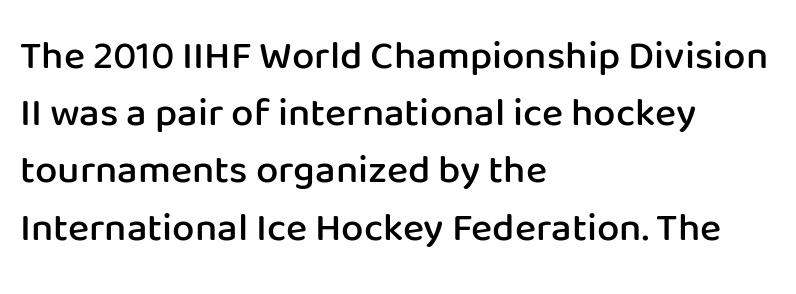
This is moderately heavy type, rendered in semibold. Check the space under the baseline: it is left empty. These lines are rendered in a variable-pitch font. A typesetter would call this zero additional tracking. If you drew a ruler down the left edge, every line would touch it.
